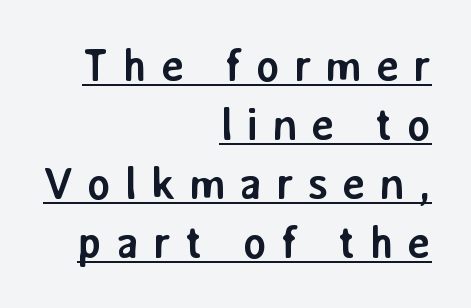
The image shows 45 px semibold sans-serif type, upright; set right-aligned, normal line spacing (1.31x), unusually wide letter spacing (+0.3 em), underlined; low stroke contrast and a medium x-height.
